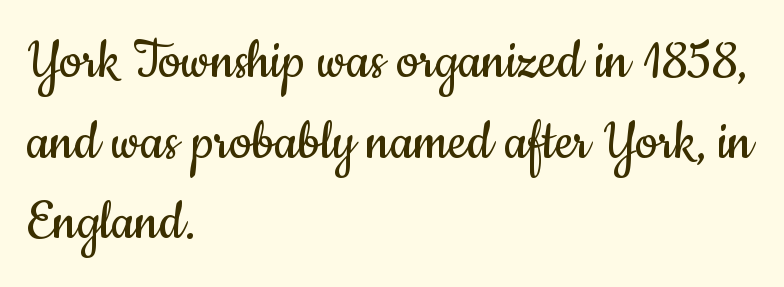
The image shows 63 px regular-weight, condensed sans-serif type; set left-aligned, normal line spacing (1.28x), normal letter spacing, not underlined; low stroke contrast and a small x-height.
